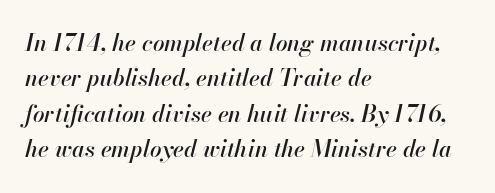
The image shows 23 px text type, italic (leaning right); set left-aligned, normal line spacing (1.54x), normal letter spacing, not underlined.
